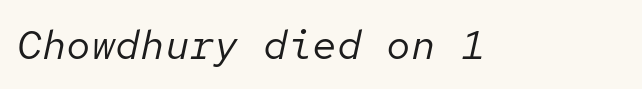
Lines of text with bare space underneath. Every character here occupies the same horizontal width, giving the sample a typewriter-like rhythm. The typeface has the unassuming heft of standard copy or less. Would a proofreader flag this as italicized? Yes. These lines keep a tight, regular rhythm from letter to letter.
